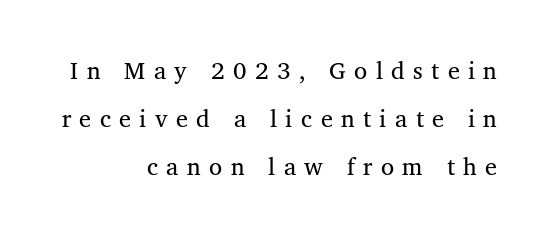
Q: Is the text bold? A: No.
Q: Is the text italic (slanted)? A: No, it is upright.
Q: Is the text underlined? A: No.
Q: How is the paragraph aligned? A: Right-aligned.
Q: Is the spacing between letters normal or unusually wide? A: Unusually wide.
Q: Is the spacing between lines tight, normal or loose? A: Loose.
